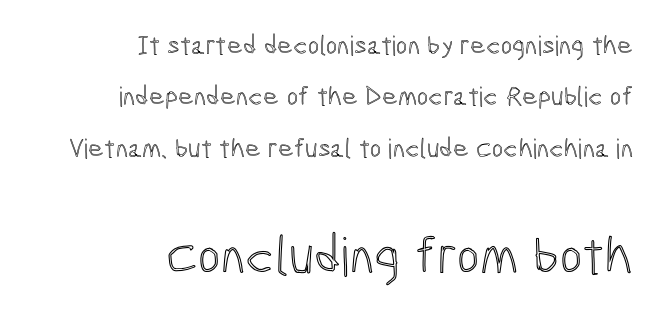
Q: Is the text italic (slanted)? A: No, it is upright.
Q: Is the text underlined? A: No.
Q: How is the paragraph aligned? A: Right-aligned.
Q: Is the spacing between letters normal or unusually wide? A: Normal.
Q: Is the spacing between lines tight, normal or loose? A: Loose.
Q: Which block of text is set in a larger size, the first (top) or the second (bottom)? A: The second (bottom) one.
Q: Width (condensed, normal, or wide)? A: Condensed.
Q: x-height? A: Medium.
Q: Monospaced? A: No.
